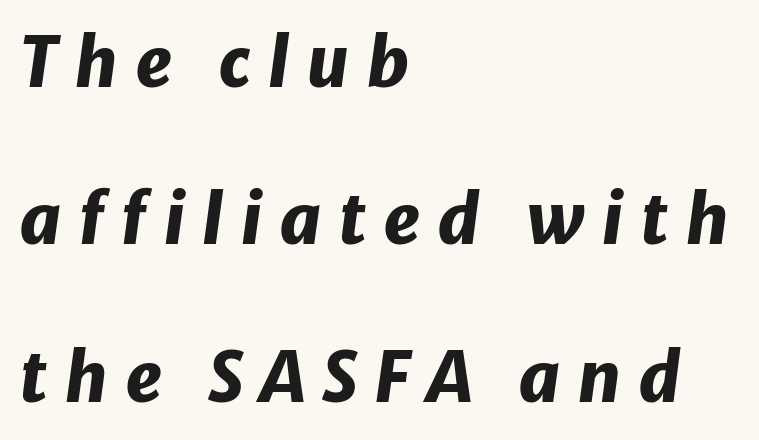
Q: Is the text bold? A: Yes.
Q: Is the text italic (slanted)? A: Yes, it leans right by about 8 degrees.
Q: Is the text underlined? A: No.
Q: How is the paragraph aligned? A: Left-aligned.
Q: Is the spacing between letters normal or unusually wide? A: Unusually wide.
Q: Is the spacing between lines tight, normal or loose? A: Loose.
Q: Width (condensed, normal, or wide)? A: Normal.
Q: Stroke contrast? A: Low.
Q: x-height? A: Medium.
Q: Monospaced? A: No.
